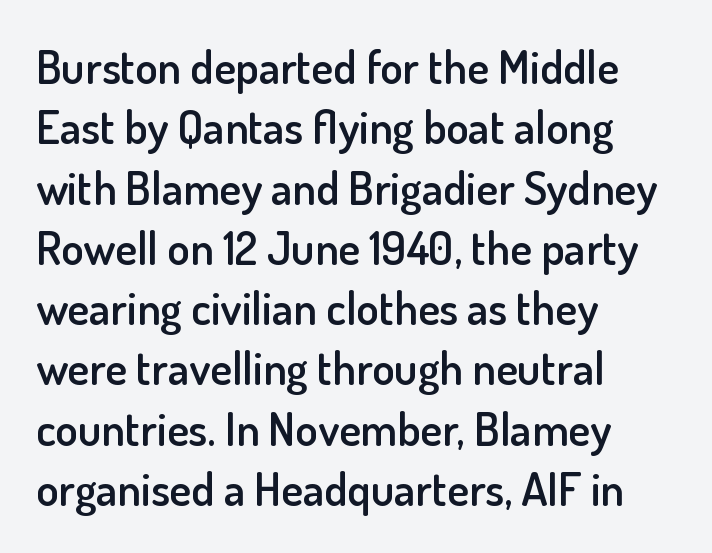
The specimen omits any rule beneath the text block's lines. Ascenders rise straight up at ninety degrees. One-word summary of the alignment: left. Each glyph is drawn with semibold strokes, heavier than normal yet not fully bold.
